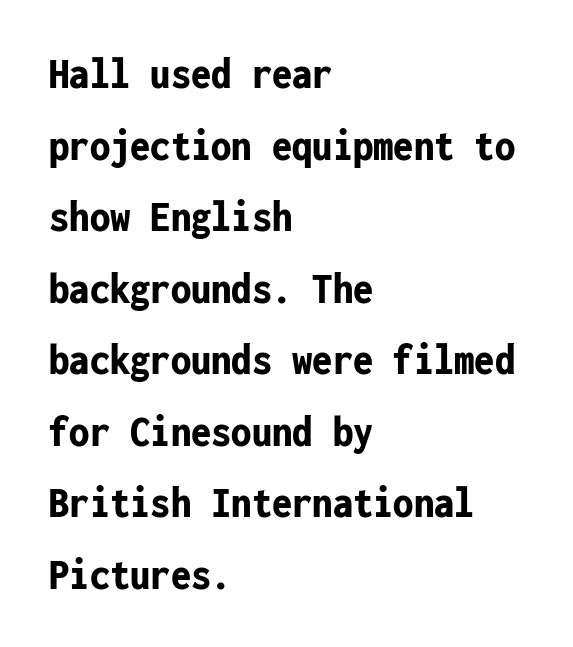
{"serif": "no", "italic": "no", "bold": "yes", "weight": "bold", "width": "condensed", "stroke_contrast": "low", "x_height": "medium", "monospaced": "yes", "underline": "no", "align": "left", "line_spacing": "normal", "line_spacing_ratio": 1.59, "letter_spacing": "normal", "letter_spacing_em": 0.0, "glyph_px": 45}
